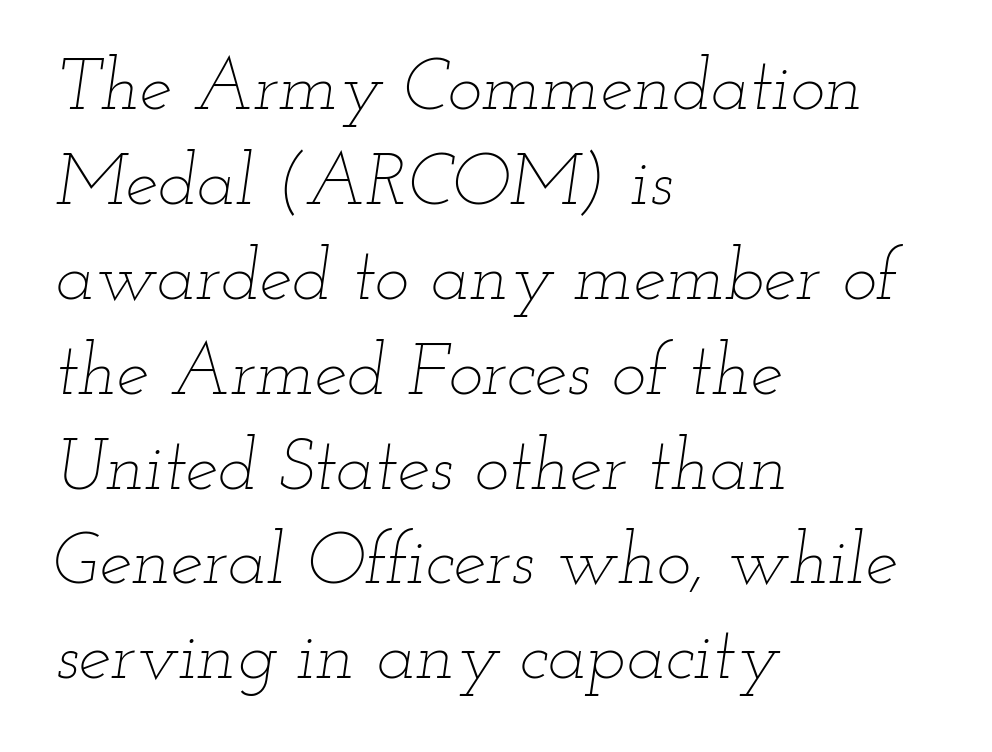
{"italic": "yes", "lean": "right", "slant_degrees": 12, "bold": "no", "weight": "thin", "width": "wide", "stroke_contrast": "low", "x_height": "small", "monospaced": "no", "underline": "no", "align": "left", "line_spacing": "normal", "line_spacing_ratio": 1.3, "letter_spacing": "normal", "letter_spacing_em": 0.0, "glyph_px": 73}
